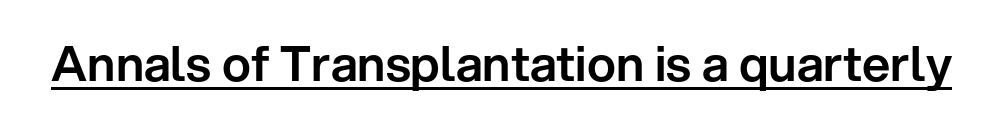
Q: Is the text italic (slanted)? A: No, it is upright.
Q: Is the typeface a serif or a sans-serif typeface? A: Sans-serif.
Q: Is the text underlined? A: Yes.
Q: Is the spacing between letters normal or unusually wide? A: Normal.
Q: Width (condensed, normal, or wide)? A: Normal.
Q: Stroke contrast? A: Low.
Q: x-height? A: Medium.
Q: Monospaced? A: No.
